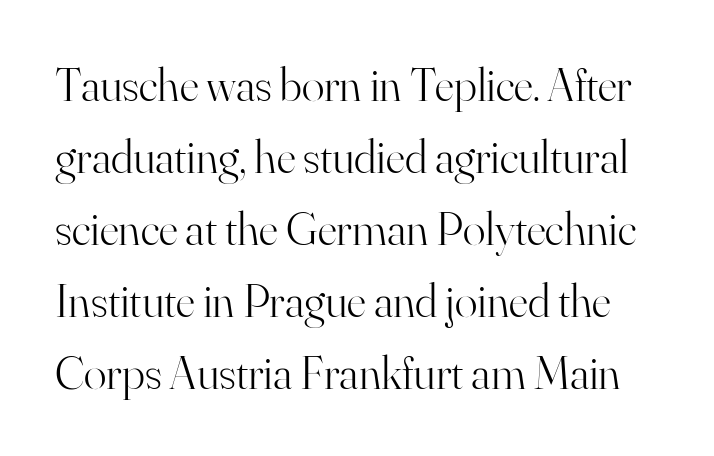
Q: Is the text bold? A: No.
Q: Is the text italic (slanted)? A: No, it is upright.
Q: Is the typeface a serif or a sans-serif typeface? A: Serif.
Q: Is the text underlined? A: No.
Q: Is the spacing between letters normal or unusually wide? A: Normal.
Q: Is the spacing between lines tight, normal or loose? A: Normal.
Q: Width (condensed, normal, or wide)? A: Normal.
Q: Stroke contrast? A: High.
Q: x-height? A: Small.
Q: Monospaced? A: No.
